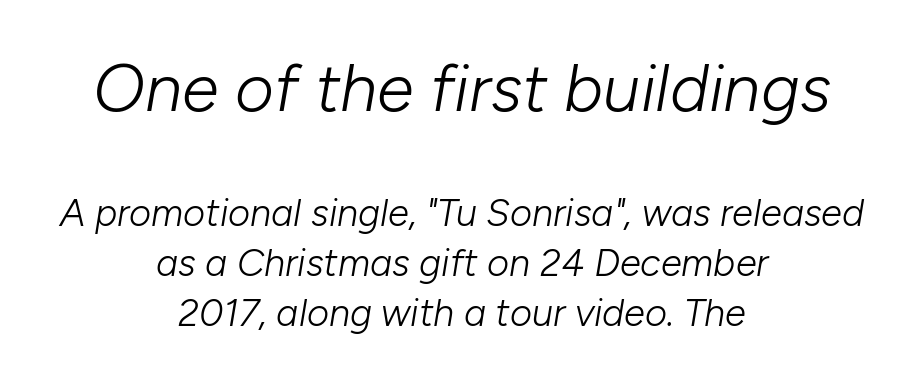
The image shows 67 px light type, italic (leaning right); set centered, normal line spacing (1.32x), normal letter spacing, not underlined; the first (top) block is 1.76x larger; low stroke contrast and a medium x-height.
